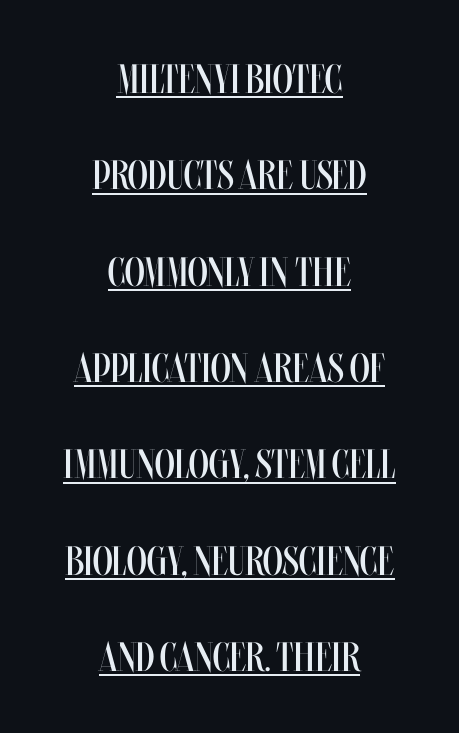
Q: Is the text bold? A: No.
Q: Is the text italic (slanted)? A: No, it is upright.
Q: Is the text underlined? A: Yes.
Q: How is the paragraph aligned? A: Centered.
Q: Is the spacing between letters normal or unusually wide? A: Normal.
Q: Is the spacing between lines tight, normal or loose? A: Loose.
Q: Width (condensed, normal, or wide)? A: Condensed.
Q: Stroke contrast? A: Medium.
Q: x-height? A: Large.
Q: Monospaced? A: No.
